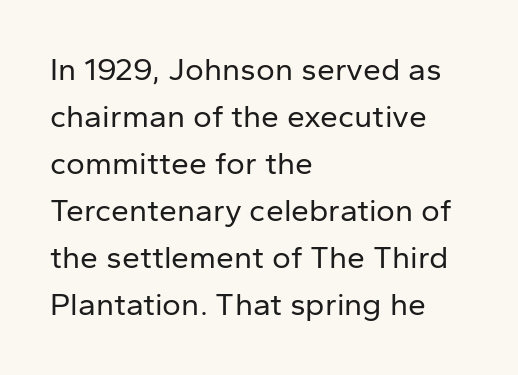
You could call the tracking neutral — neither tight nor loose. Weight: in the light-to-regular range. Horizontal bands of white between lines are of average thickness. Every stem runs plumb, perpendicular to the baseline. Varying glyph widths throughout — classic text-font behaviour. In terms of letterform style, serifs are entirely absent.
